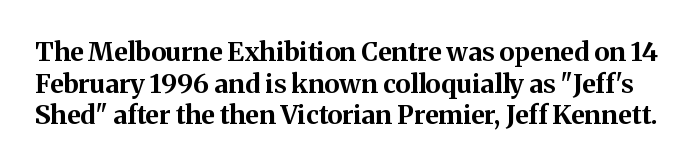
The image shows 26 px bold type, upright; set line spacing 1.22x, normal letter spacing, not underlined.
